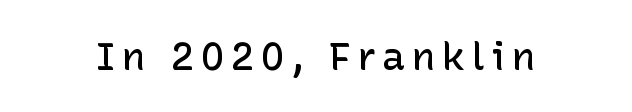
Serif or sans? Sans — the stroke terminals are bare. Slightly chunky letters — semibold, I'd say, not full bold. Varying glyph widths throughout — classic text-font behaviour. Has an underline been added? It has not. This sample uses an upright cut, with every glyph sitting square on the baseline.
